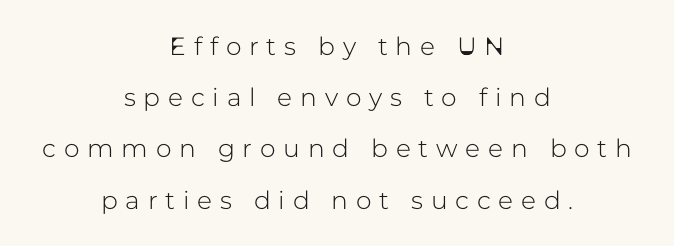
{"italic": "no", "underline": "no", "align": "center", "line_spacing": "loose", "line_spacing_ratio": 2.05, "letter_spacing": "wide", "letter_spacing_em": 0.31, "glyph_px": 25}
